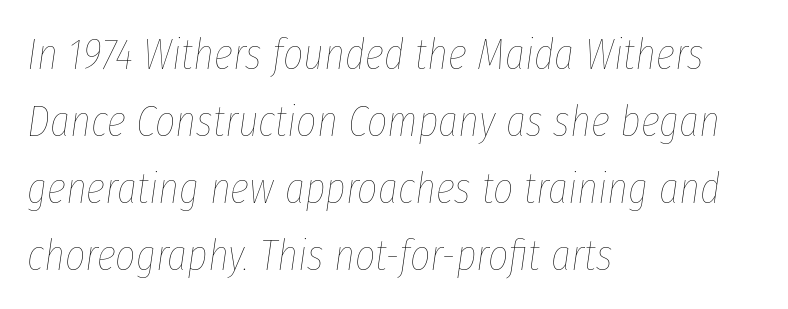
Q: Is the text bold? A: No.
Q: Is the text italic (slanted)? A: Yes, it leans right by about 8 degrees.
Q: Is the text underlined? A: No.
Q: How is the paragraph aligned? A: Left-aligned.
Q: Is the spacing between letters normal or unusually wide? A: Normal.
Q: Is the spacing between lines tight, normal or loose? A: Normal.
Q: Width (condensed, normal, or wide)? A: Condensed.
Q: Stroke contrast? A: Low.
Q: x-height? A: Medium.
Q: Monospaced? A: No.
